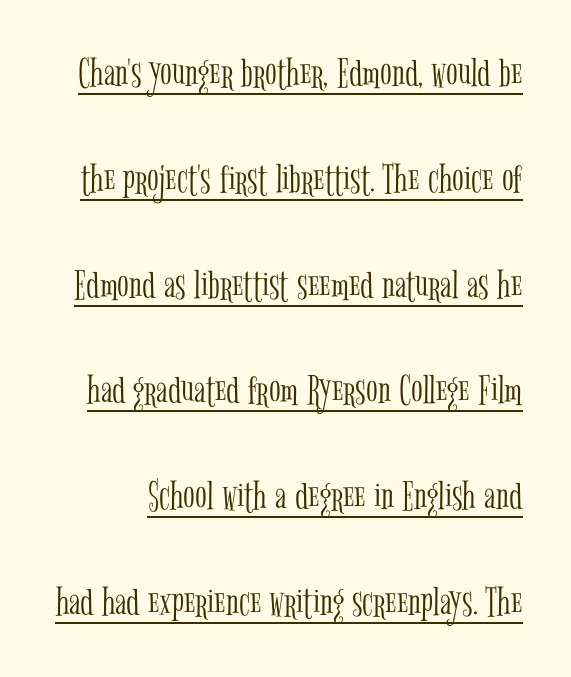
The image shows 43 px light, condensed serif type, upright; set loose line spacing (2.46x), normal letter spacing, underlined; low stroke contrast and a medium x-height.
